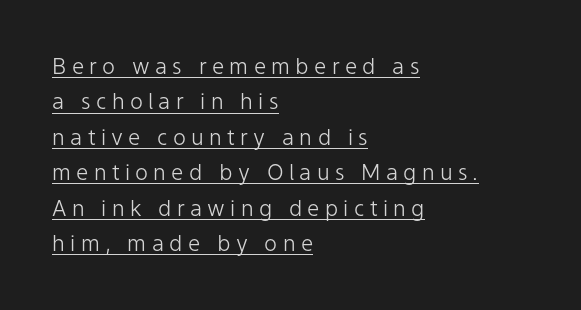
Q: Is the text bold? A: No.
Q: Is the text italic (slanted)? A: No, it is upright.
Q: Is the text underlined? A: Yes.
Q: How is the paragraph aligned? A: Left-aligned.
Q: Is the spacing between letters normal or unusually wide? A: Unusually wide.
Q: Is the spacing between lines tight, normal or loose? A: Normal.
